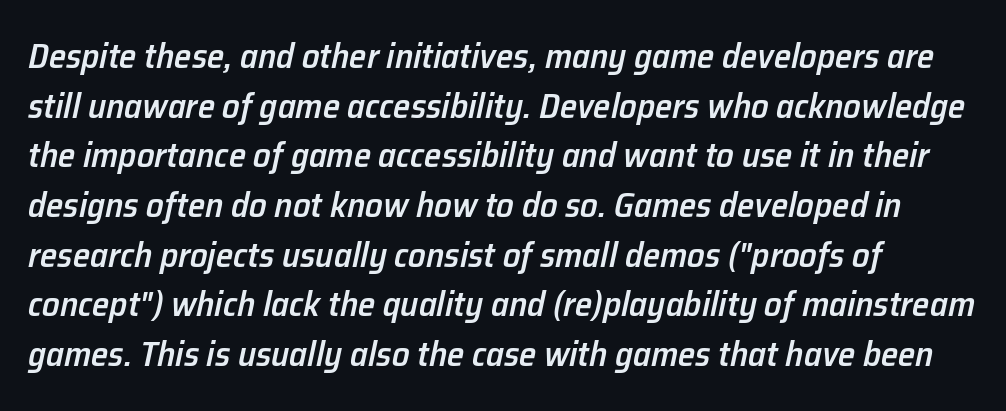
The image shows 35 px semibold type, italic (leaning right); set left-aligned, normal line spacing (1.42x), normal letter spacing, not underlined; low stroke contrast and a medium x-height.
